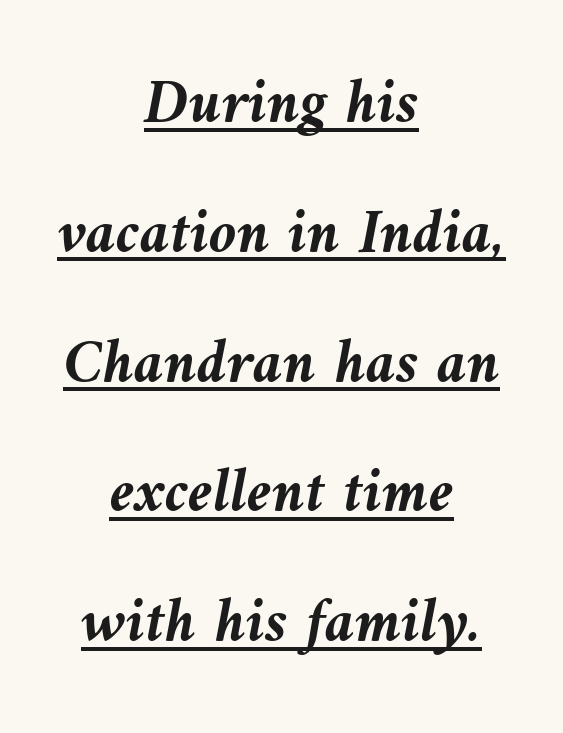
{"italic": "yes", "lean": "left", "slant_degrees": 9, "bold": "yes", "weight": "semibold", "width": "normal", "stroke_contrast": "medium", "x_height": "medium", "monospaced": "no", "underline": "yes", "align": "center", "line_spacing": "loose", "line_spacing_ratio": 2.06, "letter_spacing": "normal", "letter_spacing_em": 0.0, "glyph_px": 63}
